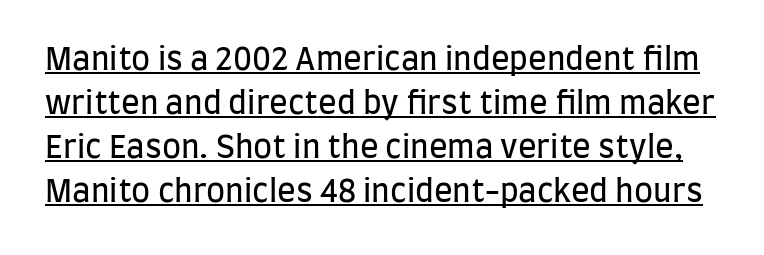
Each letter's strokes conclude bluntly, with no projecting serifs. The strokes are not fattened; the text isn't bold. The rows are spaced the way most documents space them. Nope, not italic — everything's standing straight.
